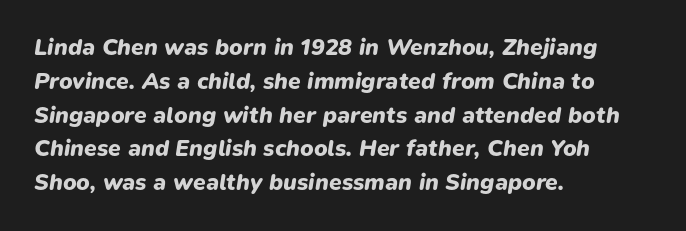
{"italic": "yes", "lean": "right", "slant_degrees": 9, "bold": "yes", "underline": "no", "align": "left", "line_spacing": "normal", "line_spacing_ratio": 1.47, "letter_spacing": "normal", "letter_spacing_em": 0.0, "glyph_px": 23}
